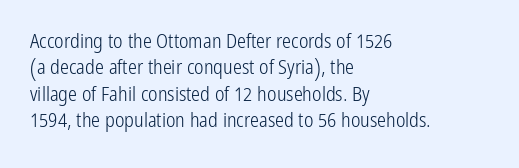
Characters remain perfectly vertical along every line. Rows of type keep a routine distance in the vertical direction. The face looks like a standard text weight, possibly lighter. Letter spacing: default. Each row of text sits above clean, open space.
